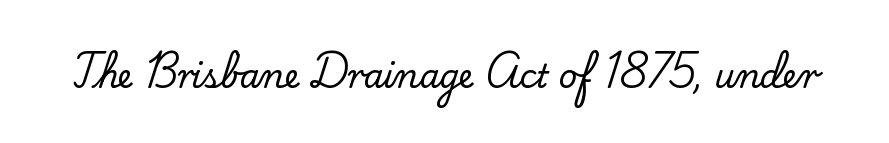
The image shows 32 px serif type; set normal letter spacing, not underlined; low stroke contrast and a small x-height.
